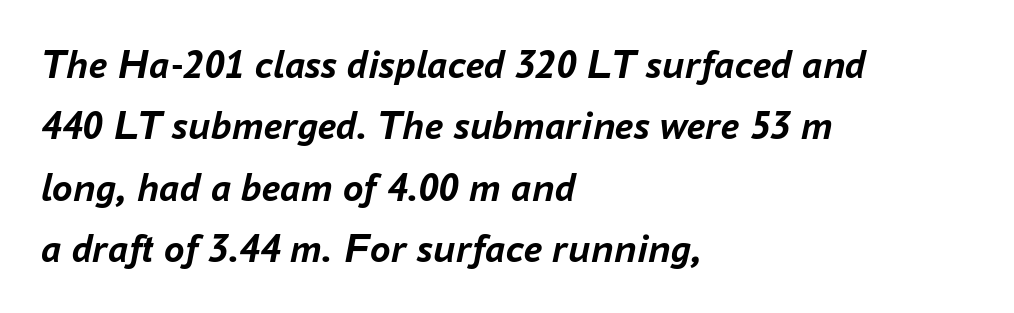
{"italic": "yes", "lean": "right", "slant_degrees": 16, "bold": "yes", "weight": "semibold", "width": "normal", "stroke_contrast": "low", "x_height": "medium", "monospaced": "no", "underline": "no", "align": "left", "line_spacing": "normal", "line_spacing_ratio": 1.5, "letter_spacing": "normal", "letter_spacing_em": 0.0, "glyph_px": 41}
